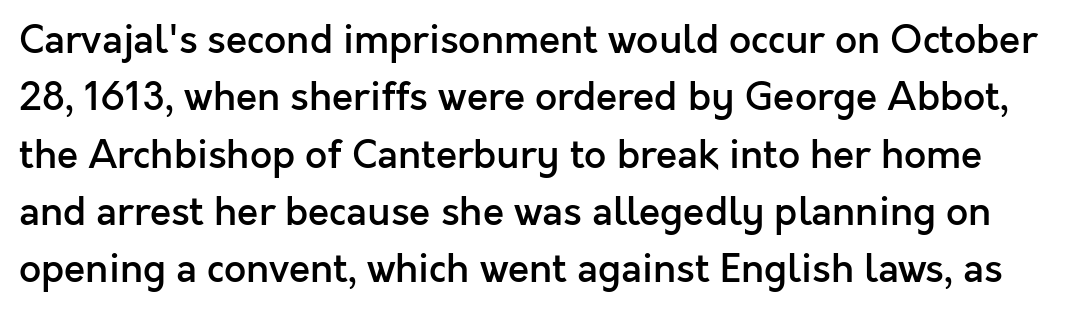
The image shows 39 px semibold sans-serif type, upright; set normal line spacing (1.47x), normal letter spacing, not underlined; a medium x-height.
